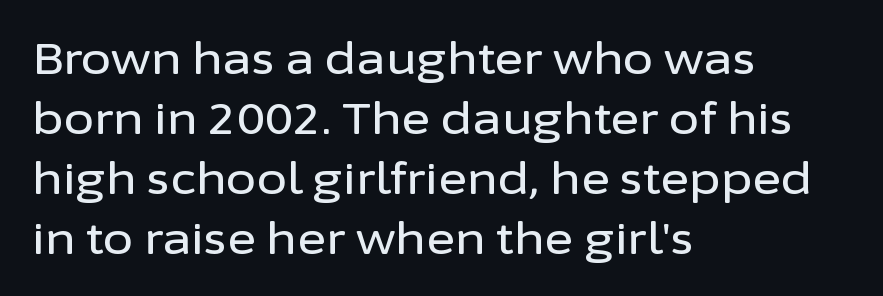
Beneath every word, the page is bare. The passage shown is typed in a proportional face where columns would drift. The designer went with a sans here, leaving each stem footless. In terms of leading, this rendering sits right in the middle. Observe the ordinary spacing: letters are neighbours, not strangers.
